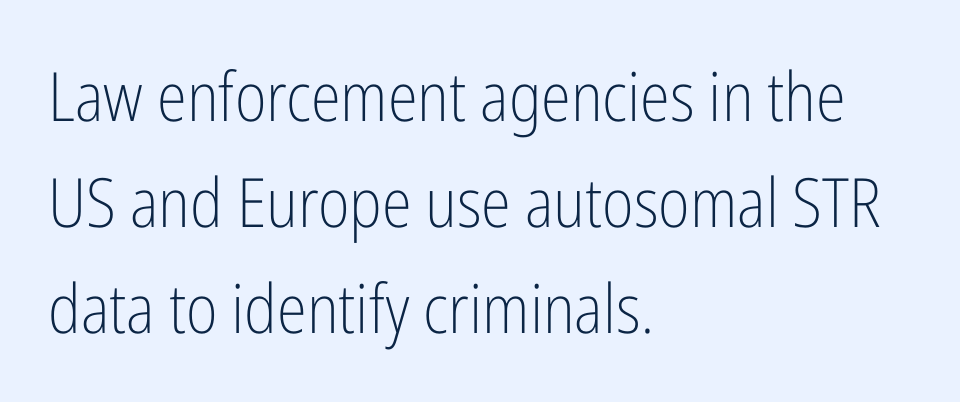
The image shows 68 px light, condensed sans-serif type, upright; set left-aligned, normal line spacing (1.56x), normal letter spacing, not underlined; low stroke contrast and a medium x-height.
